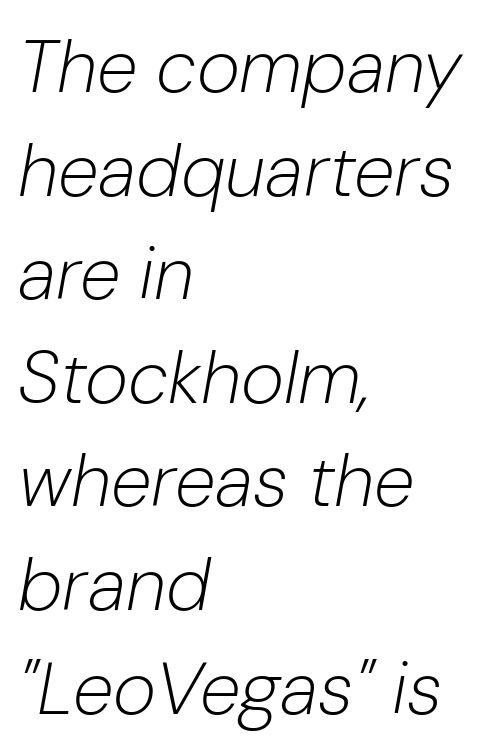
Q: Is the text bold? A: No.
Q: Is the text italic (slanted)? A: Yes, it leans right by about 10 degrees.
Q: Is the text underlined? A: No.
Q: How is the paragraph aligned? A: Left-aligned.
Q: Is the spacing between letters normal or unusually wide? A: Normal.
Q: Is the spacing between lines tight, normal or loose? A: Normal.
Q: Width (condensed, normal, or wide)? A: Normal.
Q: Stroke contrast? A: Low.
Q: x-height? A: Medium.
Q: Monospaced? A: No.
